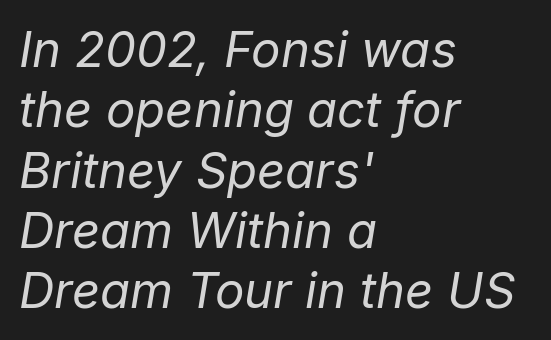
{"italic": "yes", "lean": "right", "slant_degrees": 9, "bold": "no", "weight": "regular", "width": "normal", "stroke_contrast": "low", "x_height": "medium", "monospaced": "no", "underline": "no", "align": "left", "line_spacing_ratio": 1.23, "letter_spacing": "normal", "letter_spacing_em": 0.0, "glyph_px": 49}
